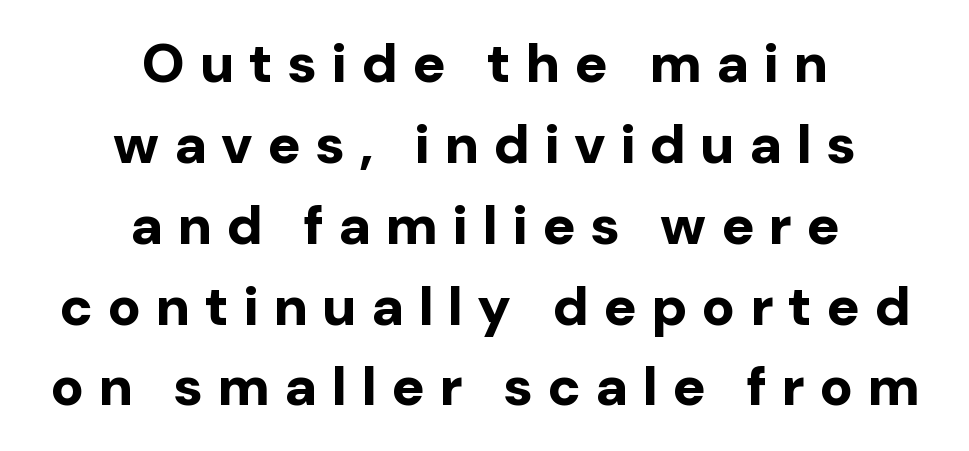
{"serif": "no", "italic": "no", "bold": "yes", "weight": "bold", "width": "normal", "stroke_contrast": "low", "x_height": "medium", "monospaced": "no", "underline": "no", "align": "center", "line_spacing": "normal", "line_spacing_ratio": 1.47, "letter_spacing": "wide", "letter_spacing_em": 0.26, "glyph_px": 55}
